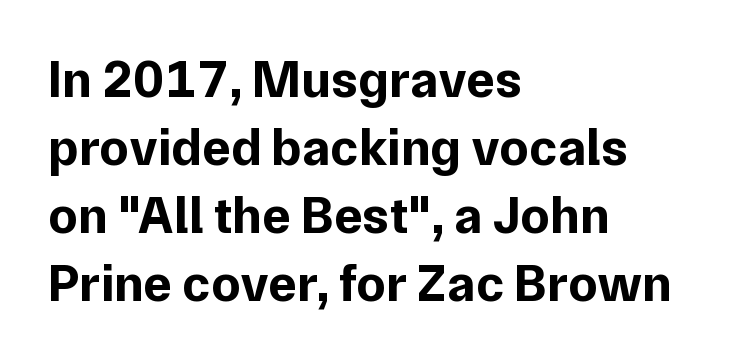
Q: Is the text bold? A: Yes.
Q: Is the text italic (slanted)? A: No, it is upright.
Q: Is the typeface a serif or a sans-serif typeface? A: Sans-serif.
Q: Is the text underlined? A: No.
Q: How is the paragraph aligned? A: Left-aligned.
Q: Is the spacing between letters normal or unusually wide? A: Normal.
Q: Is the spacing between lines tight, normal or loose? A: Normal.
Q: Width (condensed, normal, or wide)? A: Normal.
Q: Stroke contrast? A: Low.
Q: x-height? A: Medium.
Q: Monospaced? A: No.
